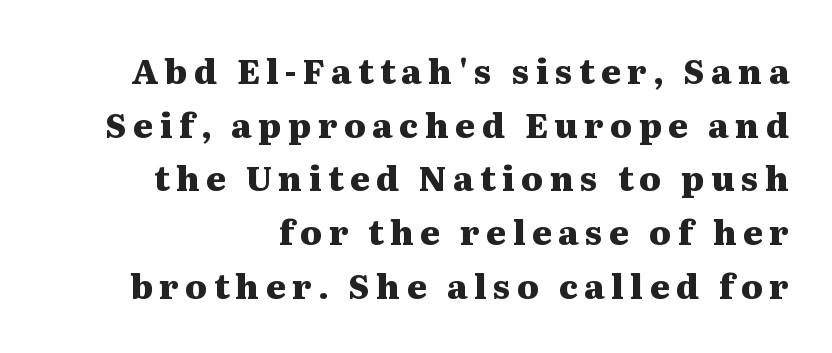
The image shows 34 px heavy, wide serif type, upright; set right-aligned, normal line spacing (1.58x), not underlined; medium stroke contrast and a medium x-height.
